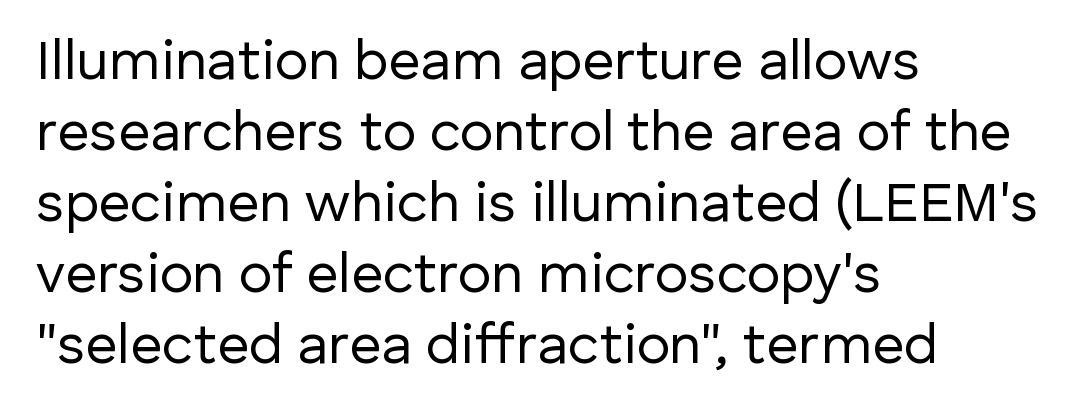
There is no visible air inserted between adjacent glyphs. Each letter keeps its own natural width here, so spacing adapts to shape. Summary of weight: not heavy and not bold. The space directly below the letters is spotless. Designer's note — italics off, roman on.
